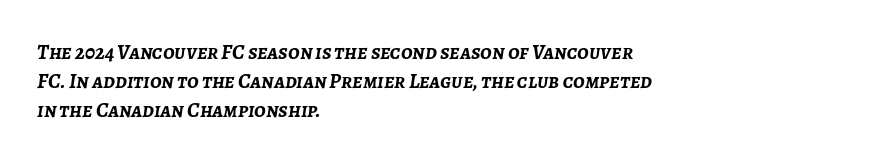
Q: Is the text bold? A: Yes.
Q: Is the text italic (slanted)? A: Yes, it leans right by about 7 degrees.
Q: Is the text underlined? A: No.
Q: How is the paragraph aligned? A: Left-aligned.
Q: Is the spacing between letters normal or unusually wide? A: Normal.
Q: Is the spacing between lines tight, normal or loose? A: Normal.
